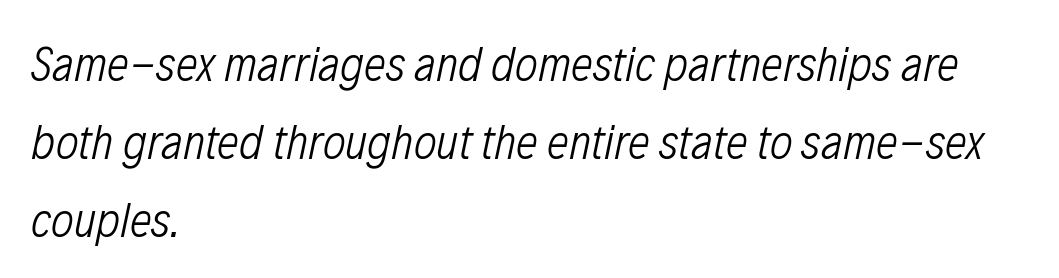
{"italic": "yes", "lean": "right", "slant_degrees": 12, "bold": "no", "weight": "light", "width": "condensed", "stroke_contrast": "low", "x_height": "medium", "monospaced": "no", "underline": "no", "align": "left", "line_spacing": "normal", "line_spacing_ratio": 1.59, "letter_spacing": "normal", "letter_spacing_em": 0.0, "glyph_px": 49}
